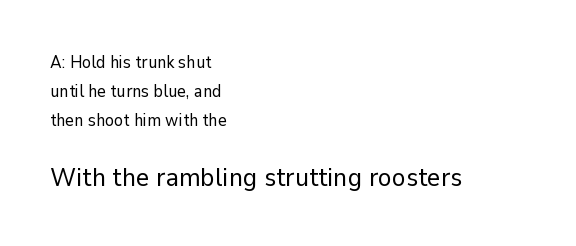
The image shows 26 px text type, upright; set left-aligned, line spacing 1.72x, normal letter spacing, not underlined; the second (bottom) block is 1.53x larger.
